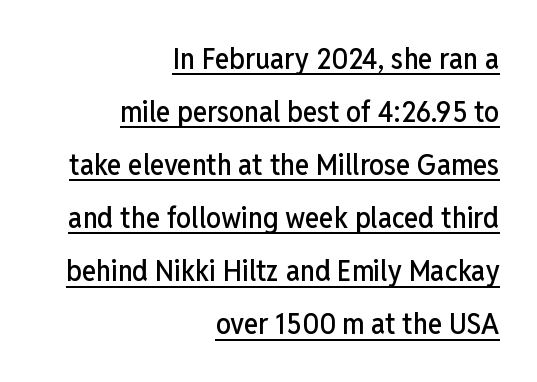
{"serif": "no", "italic": "no", "width": "condensed", "stroke_contrast": "low", "x_height": "medium", "monospaced": "no", "underline": "yes", "align": "right", "line_spacing_ratio": 1.77, "letter_spacing": "normal", "letter_spacing_em": 0.0, "glyph_px": 30}
